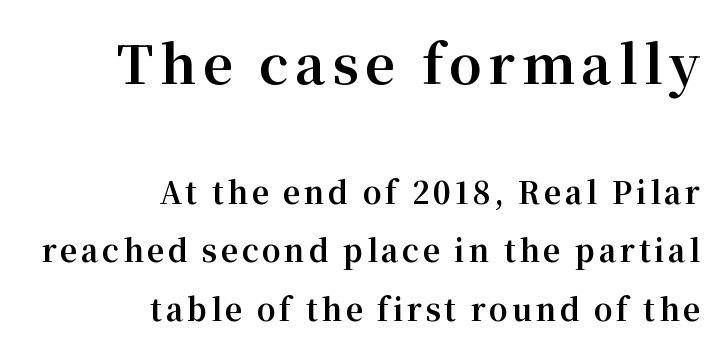
{"serif": "yes", "italic": "no", "bold": "yes", "weight": "bold", "width": "normal", "stroke_contrast": "medium", "x_height": "medium", "monospaced": "no", "underline": "no", "align": "right", "line_spacing": "loose", "line_spacing_ratio": 1.95, "larger_block": "first", "size_ratio": 1.77, "glyph_px": 53}
